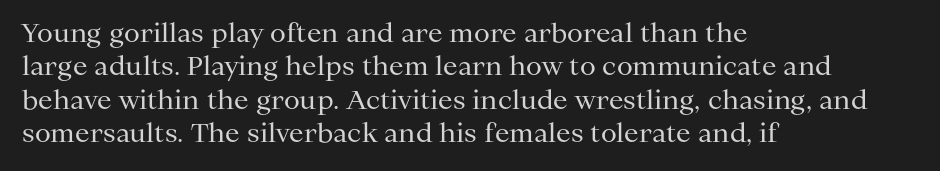
The image shows 26 px text type, upright; set left-aligned, normal line spacing (1.28x), normal letter spacing, not underlined.
